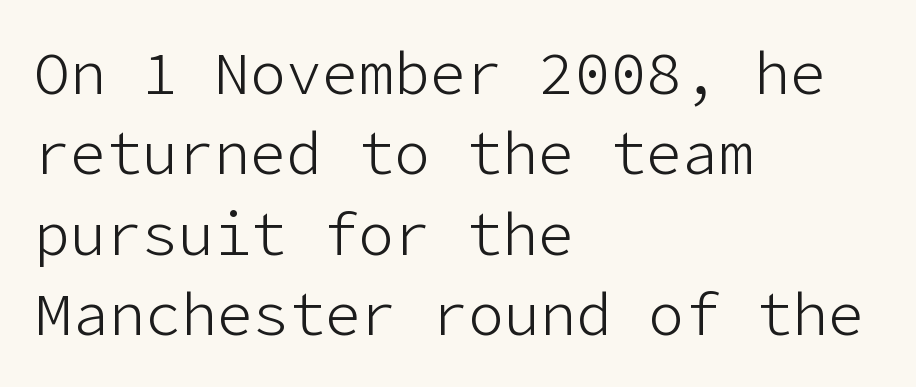
Q: Is the text bold? A: No.
Q: Is the text italic (slanted)? A: No, it is upright.
Q: Is the typeface a serif or a sans-serif typeface? A: Sans-serif.
Q: Is the text underlined? A: No.
Q: How is the paragraph aligned? A: Left-aligned.
Q: Is the spacing between letters normal or unusually wide? A: Normal.
Q: Is the spacing between lines tight, normal or loose? A: Normal.
Q: Width (condensed, normal, or wide)? A: Normal.
Q: Stroke contrast? A: Low.
Q: x-height? A: Medium.
